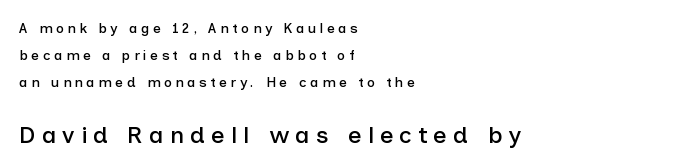
The image shows 24 px text type, upright; set left-aligned, loose line spacing (1.94x), unusually wide letter spacing (+0.25 em), not underlined; the second (bottom) block is 1.71x larger.
